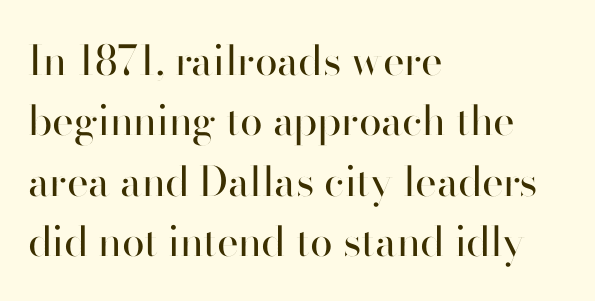
{"serif": "no", "italic": "no", "bold": "no", "weight": "regular", "width": "normal", "stroke_contrast": "high", "x_height": "small", "monospaced": "no", "underline": "no", "align": "left", "line_spacing": "normal", "line_spacing_ratio": 1.47, "letter_spacing": "normal", "letter_spacing_em": 0.0, "glyph_px": 41}
